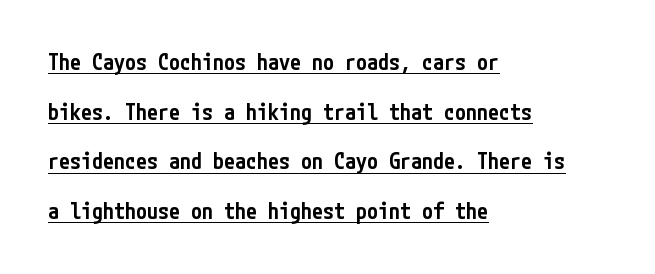
Honestly, the underline is the first thing you notice here. Students, note that the glyphs here touch the page at normal intervals. Alignment: flush left. Ascenders rise straight up at ninety degrees. This is the in-between weight designers call semibold or demi.
